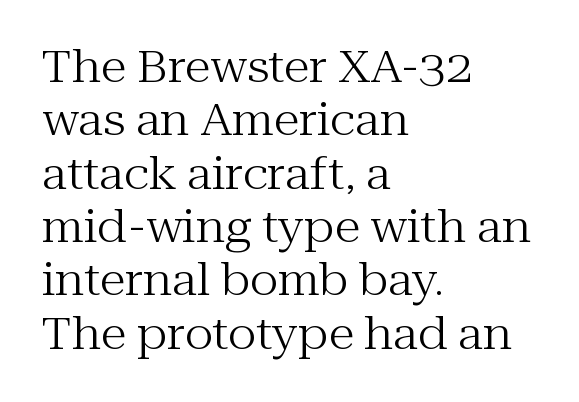
Spacing between characters is what you'd get straight out of the box. The paragraph shown leans on its left margin. A bare baseline throughout the passage. Type style note: has serifs. Italic: no, the glyphs are upright roman. Each letter keeps its own natural width here, so spacing adapts to shape.
